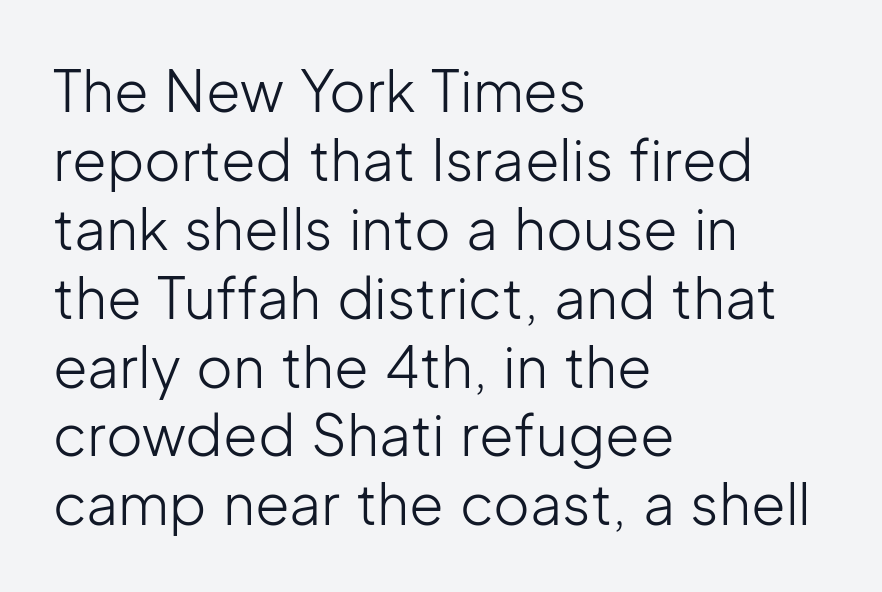
Students, note that the glyphs here touch the page at normal intervals. Each stroke keeps to a modest, everyday thickness or less. Character widths vary here, with narrow letters taking less room than wide ones. Unlike italic type, these characters show no tilt at all.
